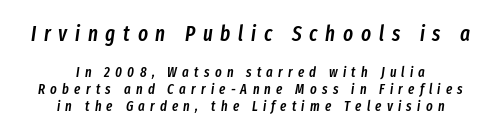
The image shows 21 px text type, italic (leaning right); set centered, line spacing 1.2x, unusually wide letter spacing (+0.37 em), not underlined; the first (top) block is 1.5x larger.
